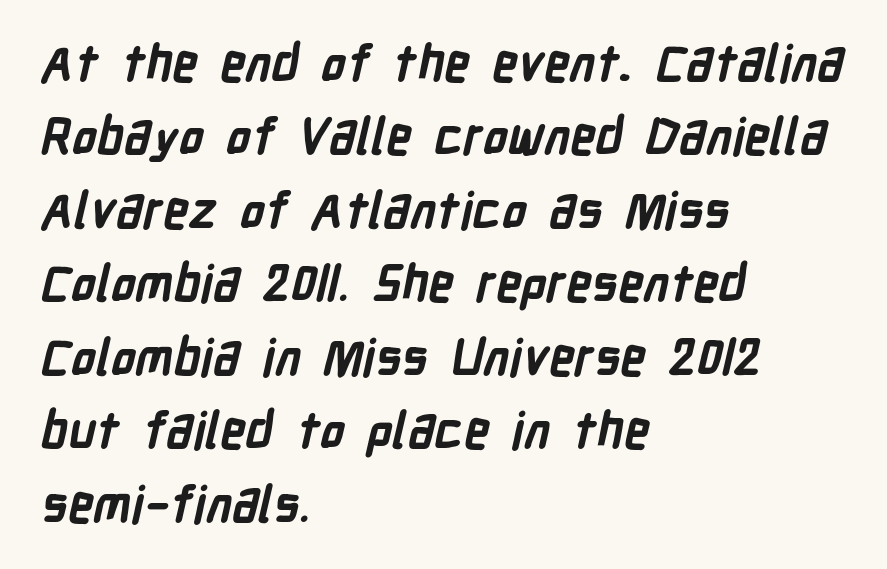
The passage shown is typed in a proportional face where columns would drift. Compared with an ordinary text face, these strokes are far heavier — a full bold. This rendering features lettering with no underline. The face used here is a sans, in the tradition of grotesques and geometrics.
